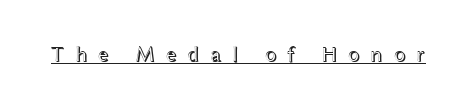
Q: Is the text italic (slanted)? A: No, it is upright.
Q: Is the text underlined? A: Yes.
Q: Is the spacing between letters normal or unusually wide? A: Unusually wide.
